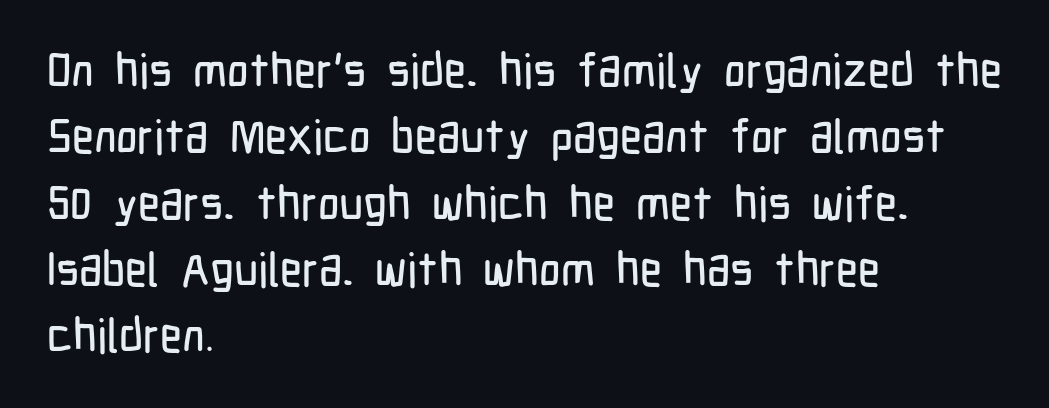
Think of a printed novel: that variable character pitch is what you see here. Regarding serifs, this sample does without them. All the whitespace from short lines collects on the right. Inter-character spacing is left at the font's built-in metrics.
